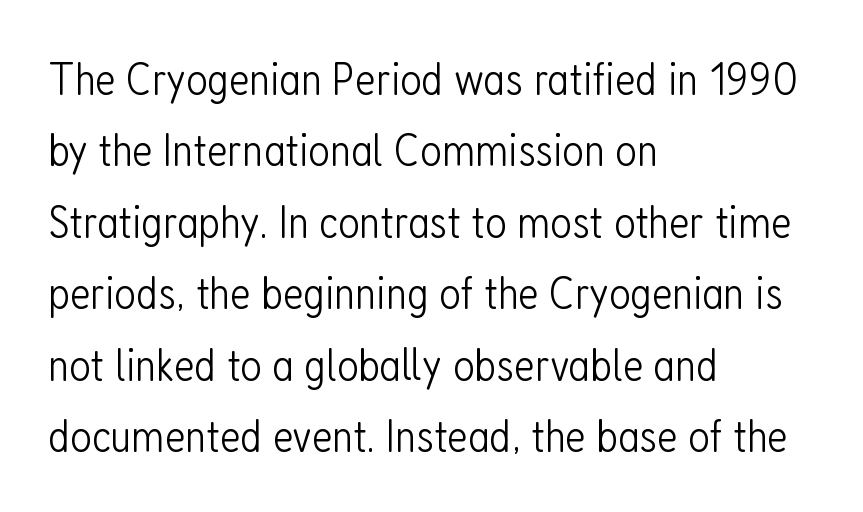
The typeface has the unassuming heft of standard copy or less. Font category for this specimen: sans-serif. Posture: straight, roman, zero tilt. Is there much room between lines? A standard amount, neither cramped nor airy. This sample is left-justified, so line endings fall wherever the words run out. Only glyphs here, with clear space below each row.
